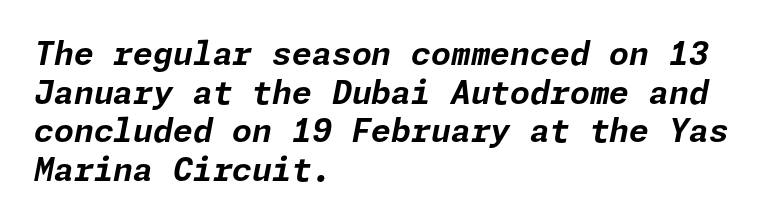
{"italic": "yes", "lean": "right", "slant_degrees": 11, "bold": "yes", "weight": "bold", "width": "normal", "stroke_contrast": "low", "x_height": "medium", "underline": "no", "align": "left", "line_spacing_ratio": 1.21, "letter_spacing": "normal", "letter_spacing_em": 0.0, "glyph_px": 32}
